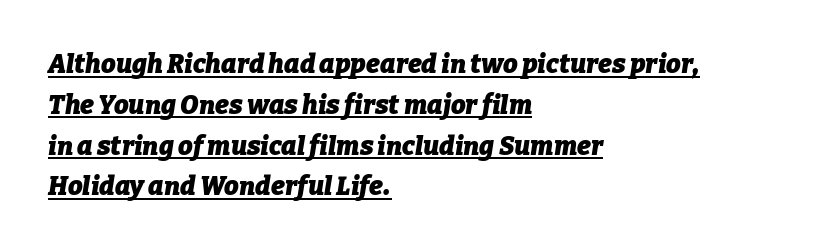
The image shows 26 px bold type, italic (leaning right); set left-aligned, normal line spacing (1.57x), normal letter spacing, underlined.
